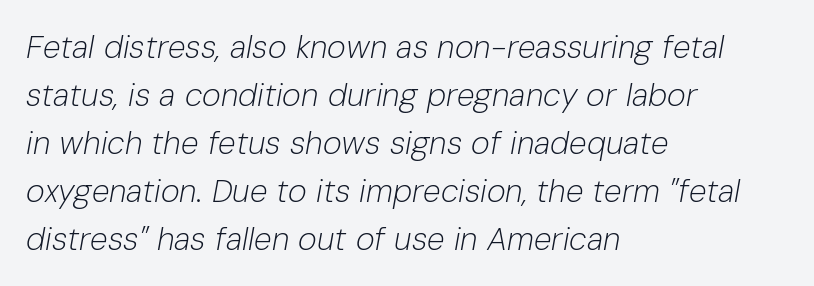
{"italic": "yes", "lean": "right", "slant_degrees": 10, "bold": "no", "weight": "light", "width": "normal", "stroke_contrast": "low", "x_height": "medium", "monospaced": "no", "underline": "no", "align": "left", "line_spacing": "normal", "line_spacing_ratio": 1.5, "letter_spacing": "normal", "letter_spacing_em": 0.0, "glyph_px": 32}
